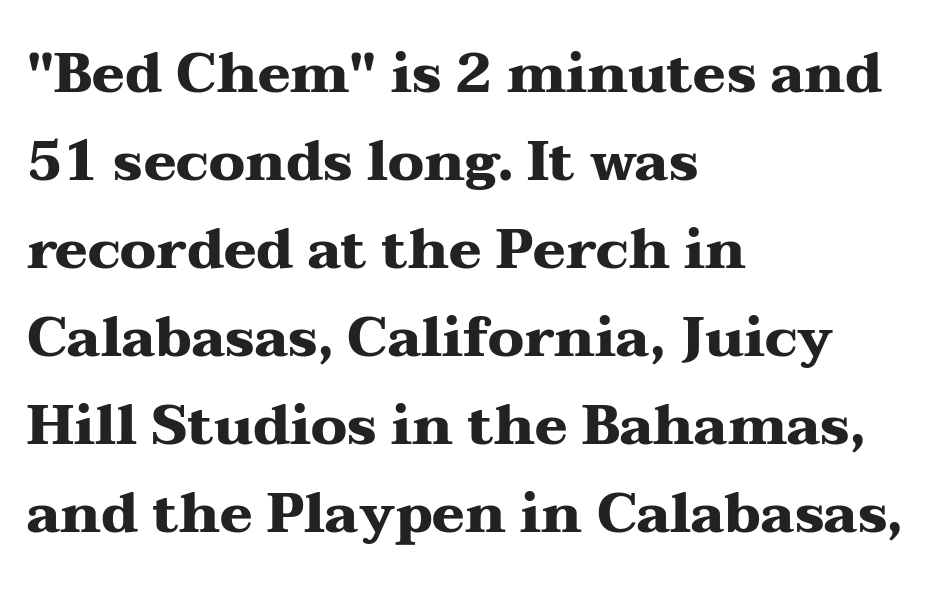
Italic: no, the glyphs are upright roman. The area under the type is left untouched. Which margin do the lines hug? The left one — the right edge is uneven. Character widths vary here, with narrow letters taking less room than wide ones.
